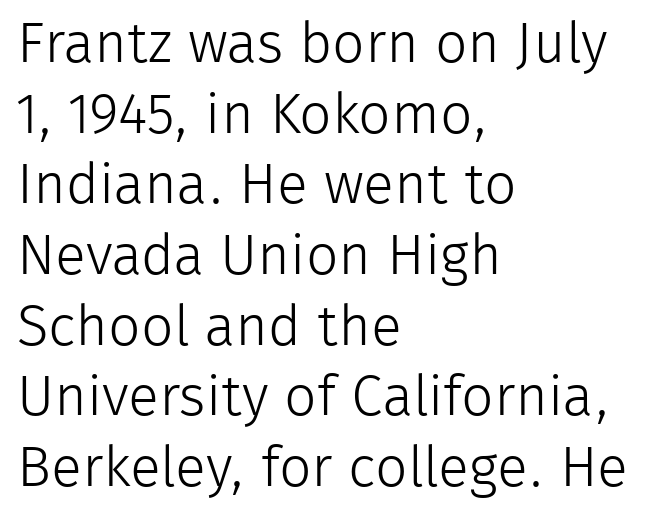
{"serif": "no", "italic": "no", "bold": "no", "weight": "light", "width": "normal", "stroke_contrast": "low", "x_height": "medium", "monospaced": "no", "underline": "no", "align": "left", "line_spacing_ratio": 1.24, "letter_spacing": "normal", "letter_spacing_em": 0.0, "glyph_px": 57}
